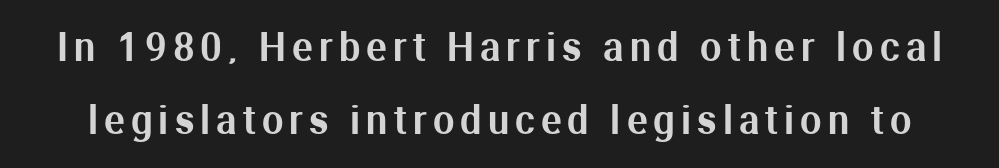
The image shows 38 px sans-serif type, upright; set loose line spacing (1.93x), not underlined; medium stroke contrast and a medium x-height.
